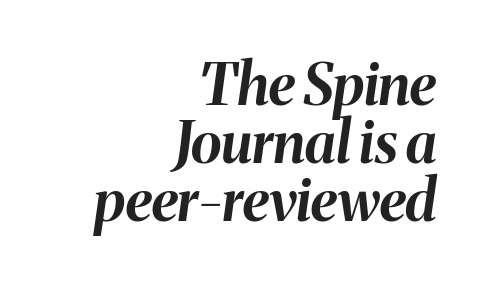
Q: Is the text bold? A: Yes.
Q: Is the text italic (slanted)? A: Yes, it leans right by about 8 degrees.
Q: Is the text underlined? A: No.
Q: How is the paragraph aligned? A: Right-aligned.
Q: Is the spacing between letters normal or unusually wide? A: Normal.
Q: Is the spacing between lines tight, normal or loose? A: Tight.
Q: Width (condensed, normal, or wide)? A: Normal.
Q: Stroke contrast? A: Medium.
Q: x-height? A: Medium.
Q: Monospaced? A: No.
